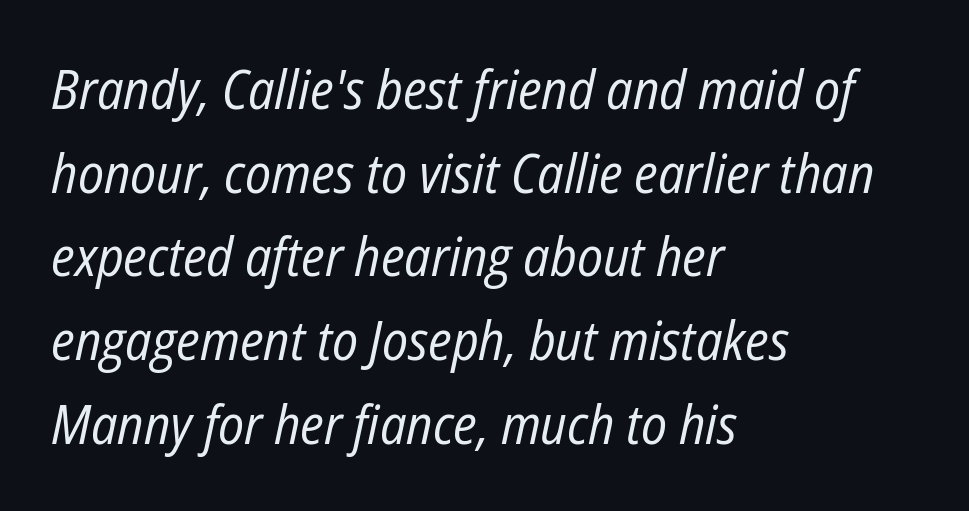
The image shows 54 px regular-weight, condensed type, italic (leaning right); set left-aligned, normal line spacing (1.55x), normal letter spacing, not underlined; low stroke contrast and a medium x-height.
